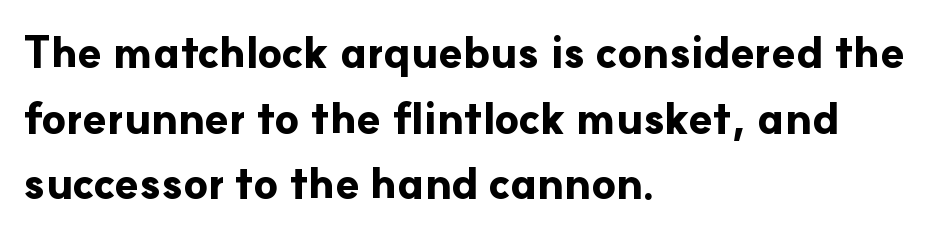
This rendering employs a face without finishing strokes, i.e., a sans-serif. The passage shown is typed in a proportional face where columns would drift. The specimen omits any rule beneath the text block's lines. The text block is weighted toward the left margin, trailing off unevenly rightward.
